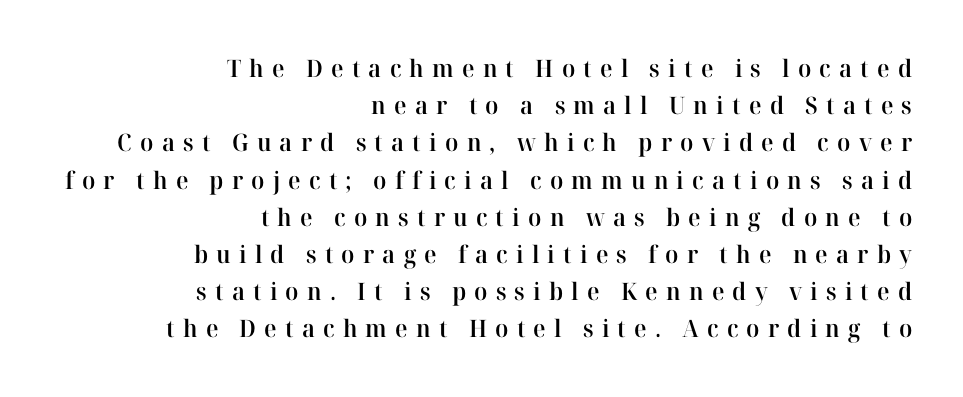
{"italic": "no", "bold": "semi", "underline": "no", "align": "right", "line_spacing": "normal", "line_spacing_ratio": 1.55, "letter_spacing": "wide", "letter_spacing_em": 0.34, "glyph_px": 24}
